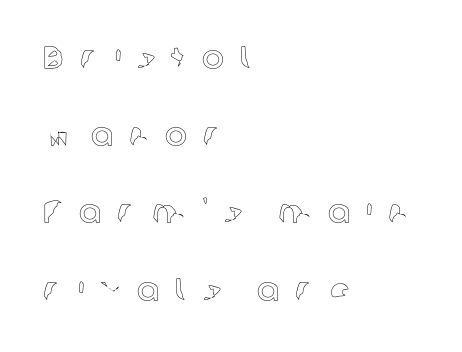
{"italic": "no", "width": "normal", "x_height": "medium", "monospaced": "no", "underline": "no", "align": "left", "line_spacing": "loose", "line_spacing_ratio": 2.34, "letter_spacing": "wide", "letter_spacing_em": 0.48, "glyph_px": 33}
